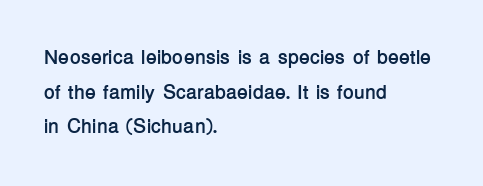
Horizontally, the lines are justified to the leading edge only. Any mark beneath the type? The region is blank. The specimen reads as upright at a glance. Weight: bold. The rendering keeps characters at their native spacing.
